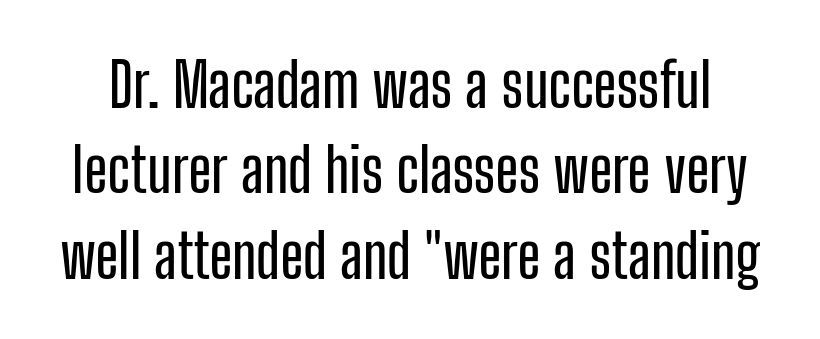
Here the designer chose a conventional face with non-uniform glyph widths. Honestly, there is no underline to notice here at all. Default kerning and tracking; the words read as compact shapes. Serifs: no, the terminals of the letterforms are clean. Interline gaps are of average width in this sample. A typesetter would mark this as roman, not italic.
